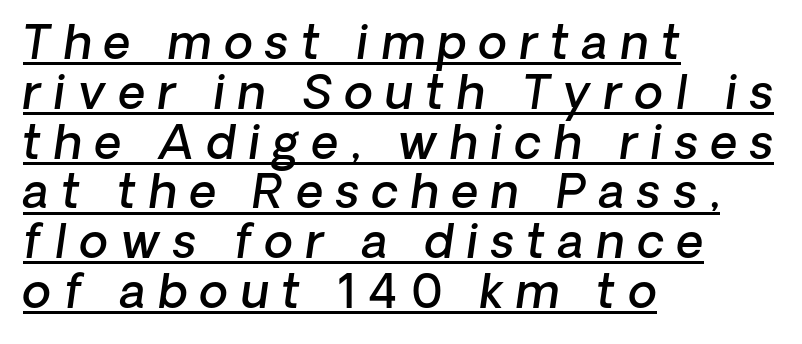
{"italic": "yes", "lean": "right", "slant_degrees": 8, "bold": "semi", "weight": "semibold", "width": "normal", "stroke_contrast": "low", "x_height": "medium", "monospaced": "no", "underline": "yes", "align": "left", "line_spacing": "tight", "line_spacing_ratio": 1.06, "letter_spacing": "wide", "letter_spacing_em": 0.27, "glyph_px": 47}
